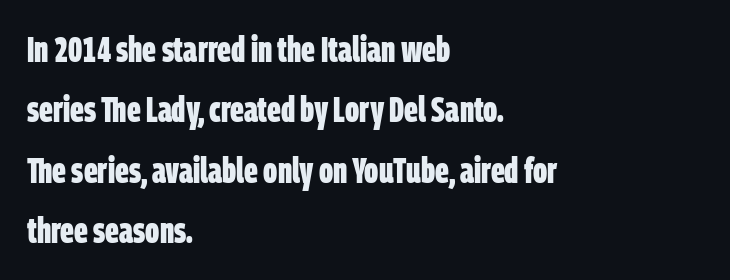
This rendering uses left alignment, leaving the right contour irregular. Each new line begins a customary step beneath the previous one. Proportional: the letters do not fall into vertical columns. Anything drawn beneath the words? Only blank space.
